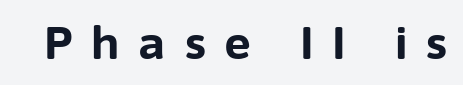
Notice how thick the strokes are: this is what a full bold looks like. Check where the strokes stop: nothing finishes them off — pure sans. This is roman type, the default non-slanted kind. Looks like regular typesetting: each glyph gets only the width it needs. Decoration check: the copy has no underline.
